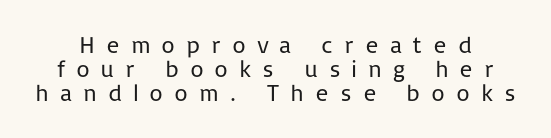
Q: Is the text bold? A: No.
Q: Is the text italic (slanted)? A: No, it is upright.
Q: Is the text underlined? A: No.
Q: Is the spacing between letters normal or unusually wide? A: Unusually wide.
Q: Is the spacing between lines tight, normal or loose? A: Tight.
